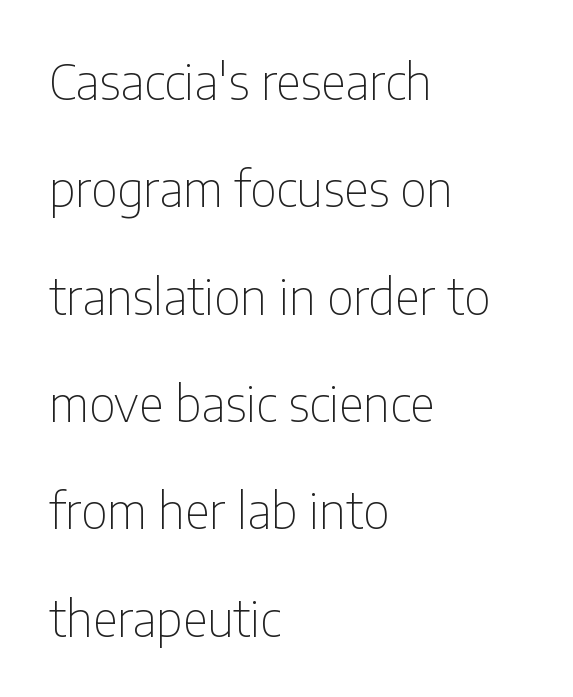
The image shows 49 px thin, condensed sans-serif type, upright; set left-aligned, loose line spacing (2.19x), normal letter spacing, not underlined; low stroke contrast and a medium x-height.
